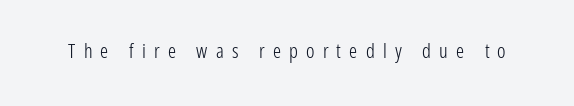
{"italic": "no", "bold": "no", "underline": "no", "letter_spacing": "wide", "letter_spacing_em": 0.41, "glyph_px": 20}
